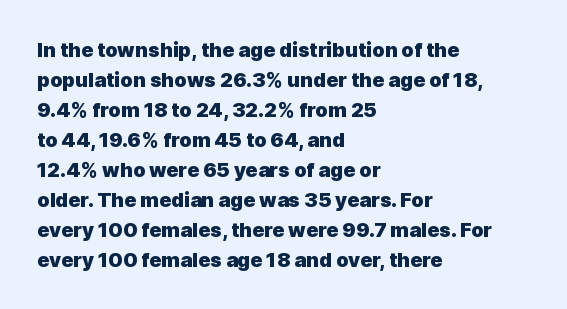
Q: Is the text bold? A: Yes.
Q: Is the text italic (slanted)? A: No, it is upright.
Q: Is the text underlined? A: No.
Q: How is the paragraph aligned? A: Left-aligned.
Q: Is the spacing between letters normal or unusually wide? A: Normal.
Q: Is the spacing between lines tight, normal or loose? A: Normal.
